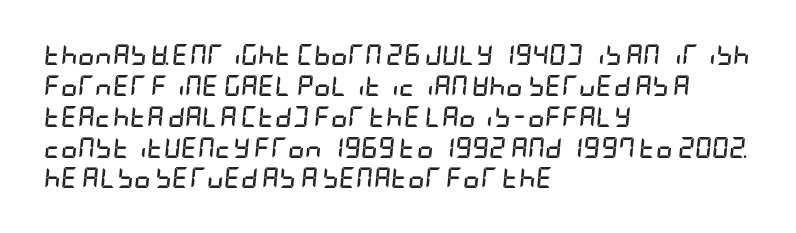
Q: Is the text bold? A: Yes.
Q: Is the text italic (slanted)? A: Yes, it leans right by about 5 degrees.
Q: Is the text underlined? A: No.
Q: How is the paragraph aligned? A: Left-aligned.
Q: Is the spacing between letters normal or unusually wide? A: Normal.
Q: Is the spacing between lines tight, normal or loose? A: Normal.
